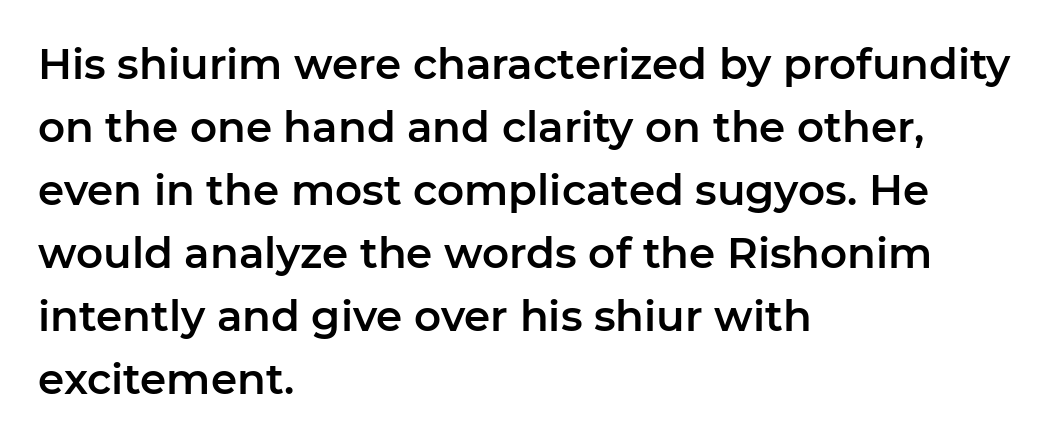
The image shows 42 px sans-serif type, upright; set left-aligned, normal line spacing (1.5x), normal letter spacing, not underlined; low stroke contrast and a medium x-height.
